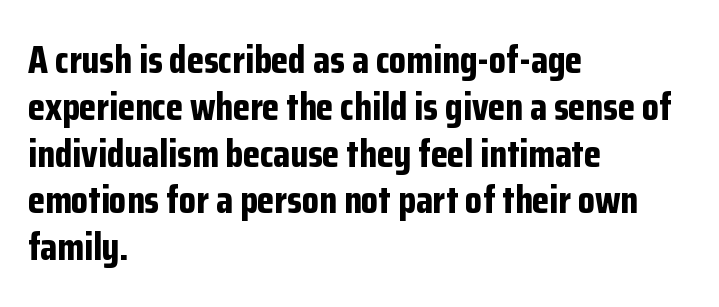
This rendering features lettering with no underline. A sans-serif font was chosen for this passage. The passage shown is typed in a proportional face where columns would drift. Upright lettering throughout. Compared with a centered layout, this one pins lines to the left instead. The gaps between neighbouring characters are ordinary and unremarkable.
